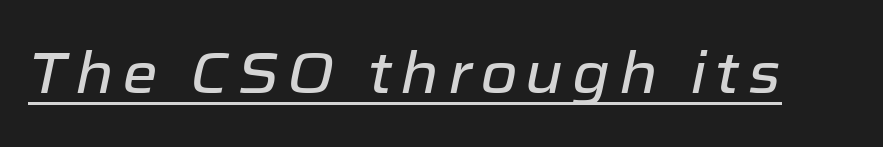
{"italic": "yes", "lean": "right", "slant_degrees": 12, "width": "normal", "stroke_contrast": "low", "x_height": "medium", "monospaced": "no", "underline": "yes", "glyph_px": 57}
